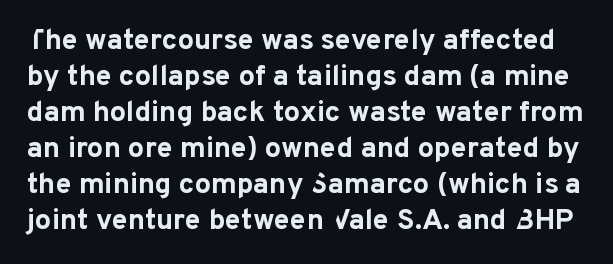
Q: Is the text bold? A: Yes.
Q: Is the text italic (slanted)? A: No, it is upright.
Q: Is the typeface a serif or a sans-serif typeface? A: Sans-serif.
Q: Is the text underlined? A: No.
Q: Is the spacing between letters normal or unusually wide? A: Normal.
Q: Width (condensed, normal, or wide)? A: Normal.
Q: Stroke contrast? A: Low.
Q: x-height? A: Medium.
Q: Monospaced? A: No.
